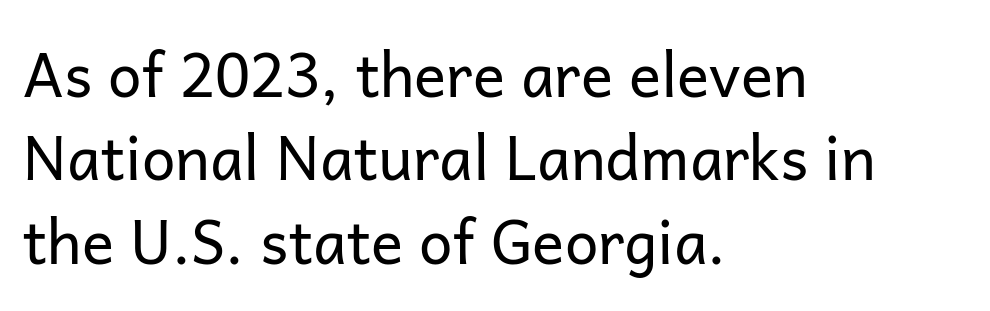
Q: Is the text bold? A: No.
Q: Is the text italic (slanted)? A: No, it is upright.
Q: Is the typeface a serif or a sans-serif typeface? A: Sans-serif.
Q: Is the text underlined? A: No.
Q: How is the paragraph aligned? A: Left-aligned.
Q: Is the spacing between letters normal or unusually wide? A: Normal.
Q: Is the spacing between lines tight, normal or loose? A: Normal.
Q: Width (condensed, normal, or wide)? A: Normal.
Q: Stroke contrast? A: Low.
Q: x-height? A: Medium.
Q: Monospaced? A: No.
